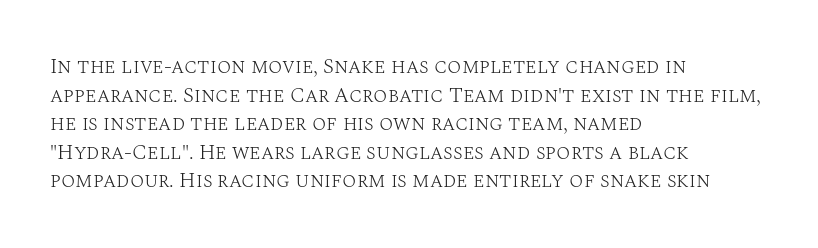
Q: Is the text bold? A: No.
Q: Is the text italic (slanted)? A: No, it is upright.
Q: Is the text underlined? A: No.
Q: How is the paragraph aligned? A: Left-aligned.
Q: Is the spacing between letters normal or unusually wide? A: Normal.
Q: Is the spacing between lines tight, normal or loose? A: Normal.
